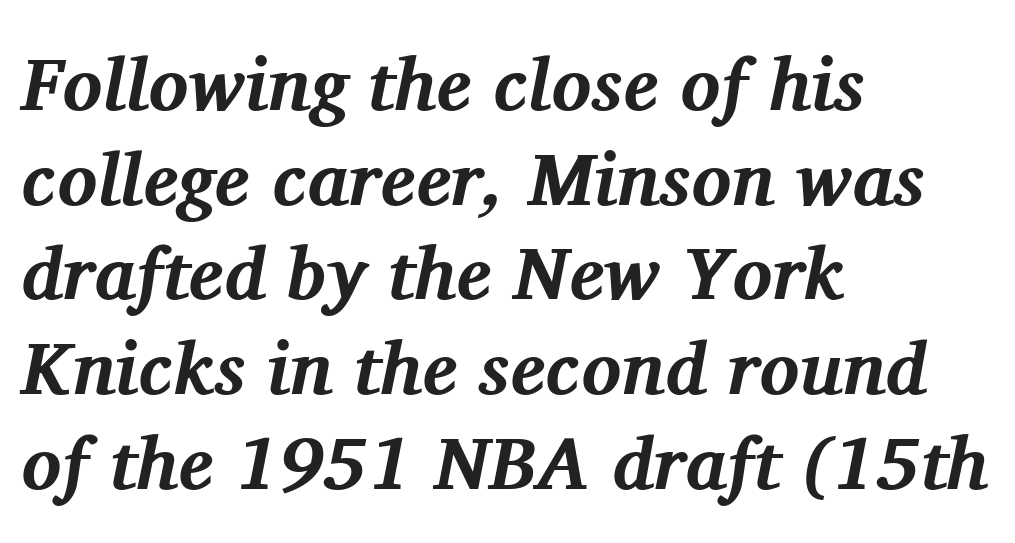
{"serif": "yes", "italic": "yes", "lean": "right", "slant_degrees": 11, "bold": "yes", "weight": "bold", "width": "normal", "stroke_contrast": "medium", "x_height": "medium", "monospaced": "no", "underline": "no", "align": "left", "line_spacing": "normal", "line_spacing_ratio": 1.28, "letter_spacing": "normal", "letter_spacing_em": 0.0, "glyph_px": 74}
